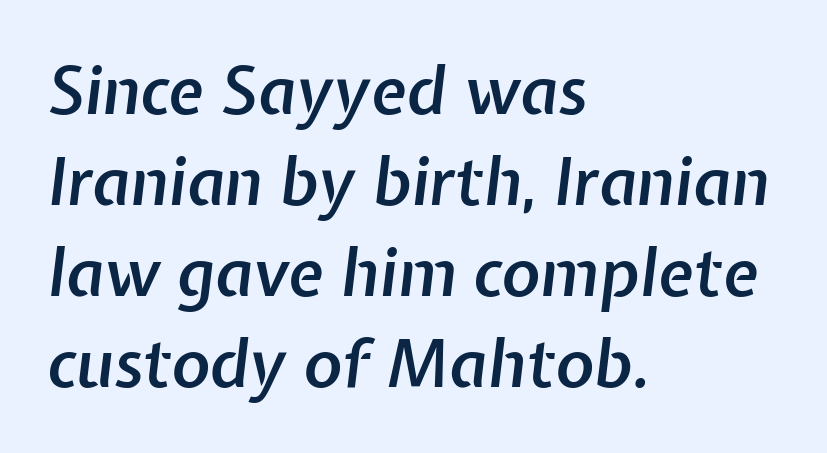
The image shows 65 px semibold type, italic (leaning right); set left-aligned, normal line spacing (1.4x), normal letter spacing, not underlined; low stroke contrast and a medium x-height.
